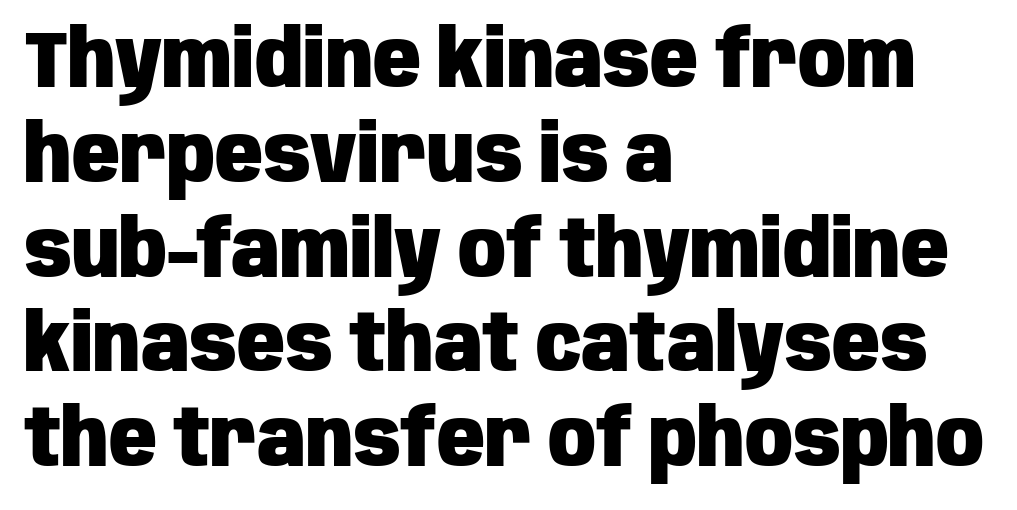
The image shows 79 px heavy, condensed sans-serif type, upright; set left-aligned, line spacing 1.2x, normal letter spacing, not underlined; low stroke contrast and a large x-height.
